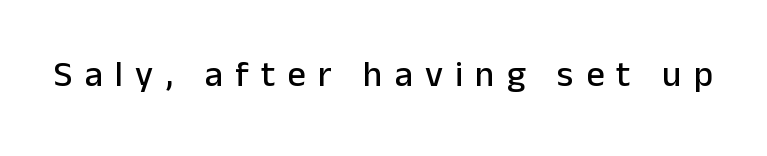
Q: Is the text italic (slanted)? A: No, it is upright.
Q: Is the typeface a serif or a sans-serif typeface? A: Sans-serif.
Q: Is the text underlined? A: No.
Q: Is the spacing between letters normal or unusually wide? A: Unusually wide.
Q: Width (condensed, normal, or wide)? A: Normal.
Q: Stroke contrast? A: Low.
Q: x-height? A: Medium.
Q: Monospaced? A: No.
